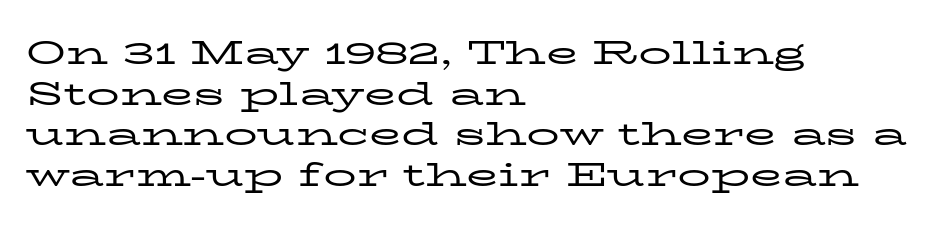
The letters carry serifs — small finishing strokes at the ends of their stems. Weight: regular or lighter. Nope, not italic — everything's standing straight. Here the designer chose a conventional face with non-uniform glyph widths.
